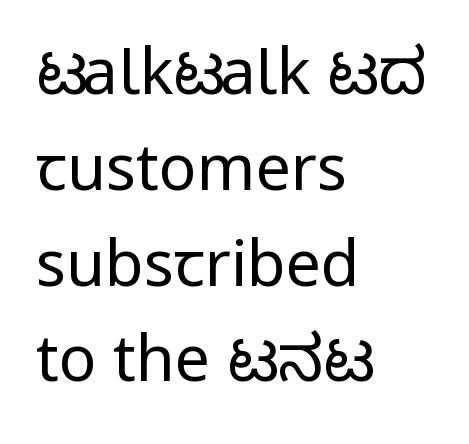
The image shows 63 px regular-weight, condensed sans-serif type, upright; set left-aligned, normal line spacing (1.52x), normal letter spacing, not underlined; low stroke contrast.
